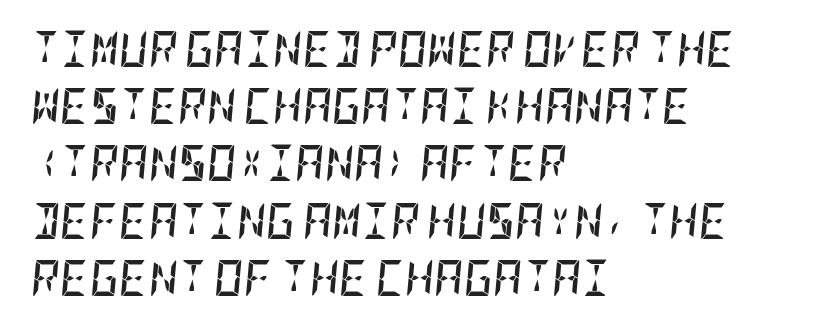
The image shows 36 px semibold, condensed type, italic (leaning right); set left-aligned, normal line spacing (1.59x), normal letter spacing, not underlined; low stroke contrast and a large x-height.
